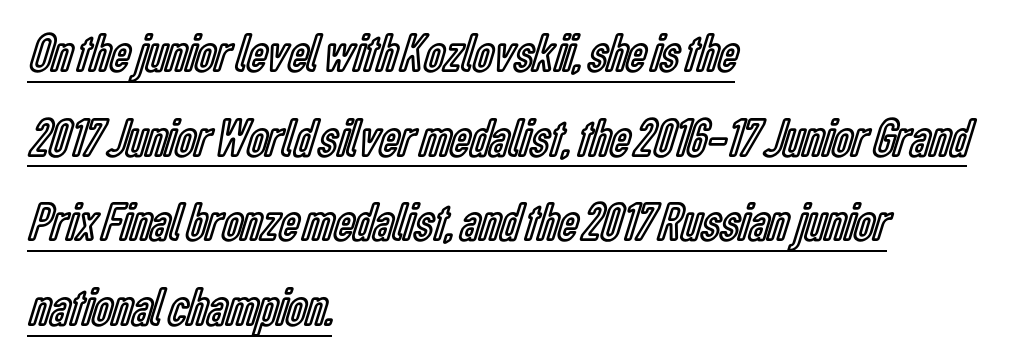
{"width": "condensed", "x_height": "medium", "monospaced": "no", "underline": "yes", "align": "left", "line_spacing": "normal", "line_spacing_ratio": 1.54, "letter_spacing": "normal", "letter_spacing_em": 0.0, "glyph_px": 55}
